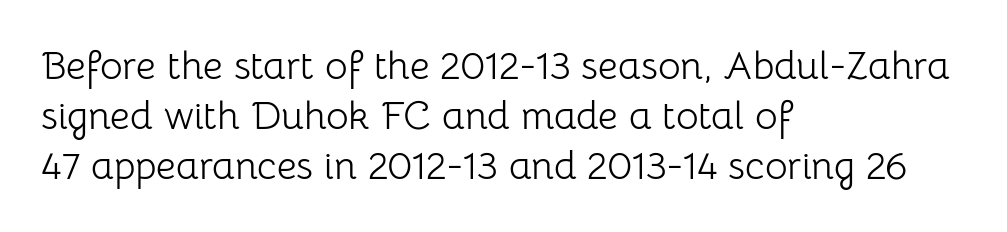
The image shows 39 px light sans-serif type, upright; set left-aligned, normal line spacing (1.28x), normal letter spacing, not underlined; low stroke contrast and a medium x-height.
